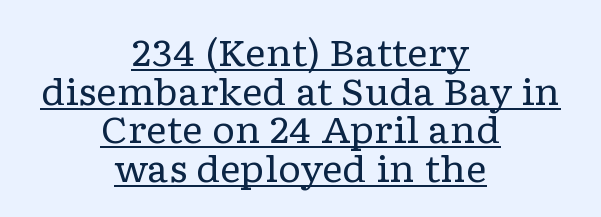
{"serif": "yes", "italic": "no", "bold": "no", "weight": "regular", "width": "wide", "stroke_contrast": "low", "x_height": "medium", "monospaced": "no", "underline": "yes", "align": "center", "line_spacing": "tight", "line_spacing_ratio": 1.07, "letter_spacing": "normal", "letter_spacing_em": 0.0, "glyph_px": 36}
